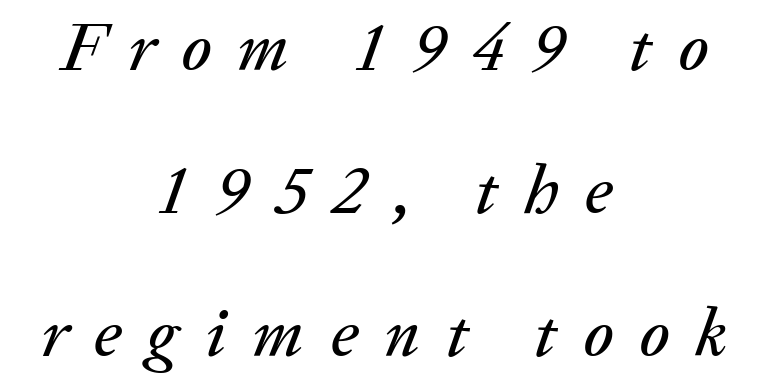
{"italic": "yes", "lean": "right", "slant_degrees": 20, "width": "normal", "stroke_contrast": "low", "x_height": "medium", "monospaced": "no", "underline": "no", "align": "center", "line_spacing": "loose", "line_spacing_ratio": 2.1, "letter_spacing": "wide", "letter_spacing_em": 0.38, "glyph_px": 68}
